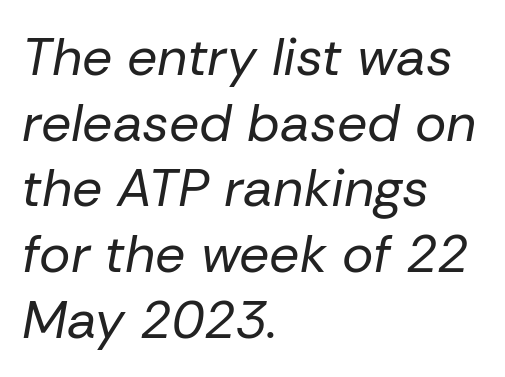
Spacing verdict: proportional, widths tailored to each character. The foot of each line stays bare and open. The cut favours lightness, reaching ordinary text weight at its darkest. Slant detected: the letters are inclined. The rendering anchors every line to the left-hand side.
